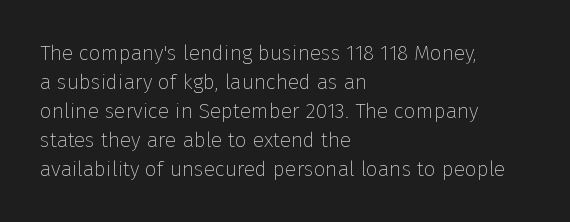
Letters rest on an invisible, unmarked baseline. Heaviness? Minimal to ordinary, like unemphasized prose. The rendering anchors every line to the left-hand side. The line-height multiplier appears to be the usual default.
